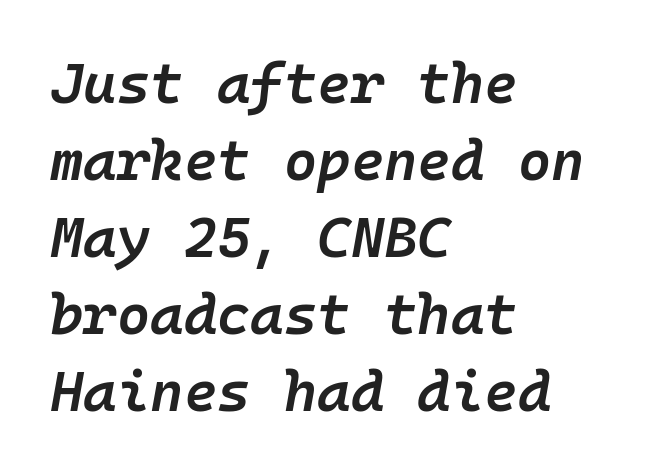
Honestly, the letter spacing is just normal — you wouldn't notice it. One glance says typical: line gaps are just what's usual. Leftover space on each line is placed entirely after the last word. Descenders are the only things crossing below the line.
